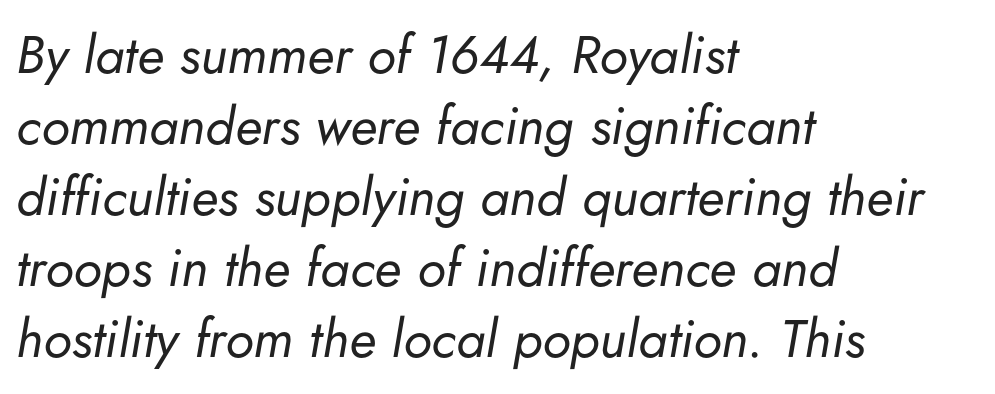
Compared with typical paragraphs, the rows here are spaced about the same. The paragraph has a hard left edge and a soft right edge. Letters have the restrained weight of plain body copy at most. The face used here is rendered with its standard letterfit.
